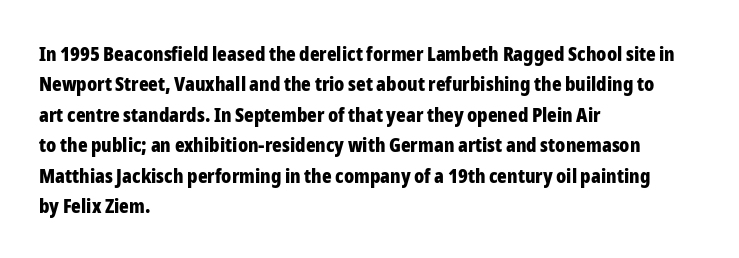
{"italic": "no", "bold": "yes", "underline": "no", "align": "left", "line_spacing": "normal", "line_spacing_ratio": 1.52, "letter_spacing": "normal", "letter_spacing_em": 0.0, "glyph_px": 20}
